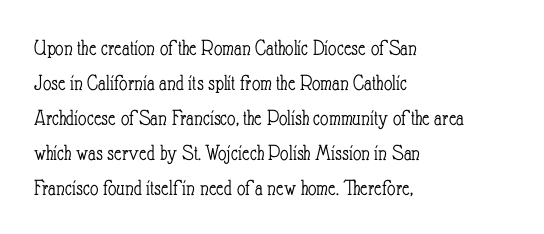
{"italic": "no", "bold": "no", "underline": "no", "align": "left", "line_spacing": "normal", "line_spacing_ratio": 1.52, "letter_spacing": "normal", "letter_spacing_em": 0.0, "glyph_px": 23}
